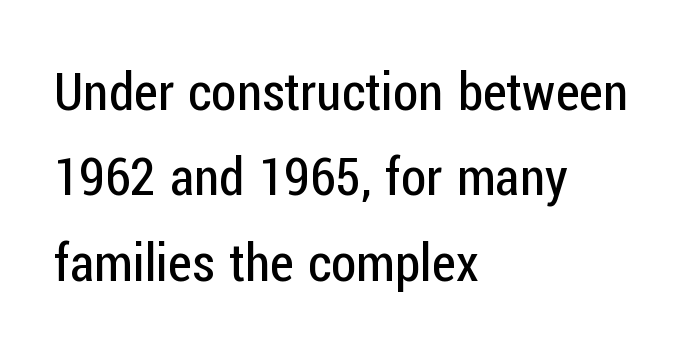
{"serif": "no", "italic": "no", "bold": "no", "weight": "regular", "width": "condensed", "stroke_contrast": "low", "x_height": "medium", "monospaced": "no", "underline": "no", "align": "left", "line_spacing": "normal", "line_spacing_ratio": 1.64, "letter_spacing": "normal", "letter_spacing_em": 0.0, "glyph_px": 52}
